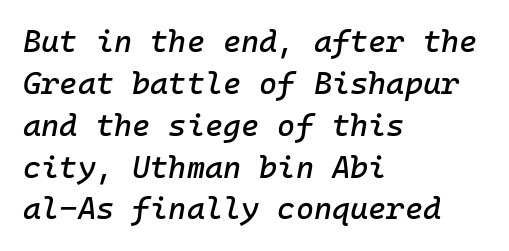
{"italic": "yes", "lean": "right", "slant_degrees": 10, "width": "normal", "stroke_contrast": "low", "x_height": "medium", "monospaced": "yes", "underline": "no", "align": "left", "line_spacing": "normal", "line_spacing_ratio": 1.35, "letter_spacing": "normal", "letter_spacing_em": 0.0, "glyph_px": 31}
